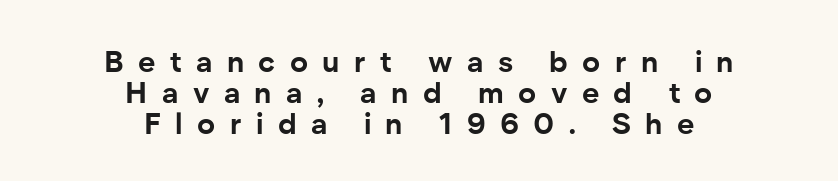
{"serif": "no", "italic": "no", "bold": "yes", "weight": "bold", "width": "normal", "stroke_contrast": "low", "x_height": "medium", "monospaced": "no", "underline": "no", "align": "center", "line_spacing": "tight", "line_spacing_ratio": 1.03, "letter_spacing": "wide", "letter_spacing_em": 0.48, "glyph_px": 30}
